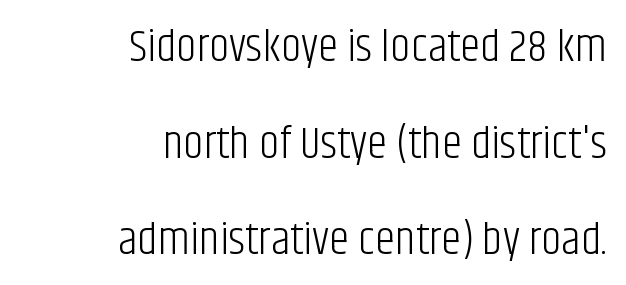
Q: Is the text bold? A: No.
Q: Is the text italic (slanted)? A: No, it is upright.
Q: Is the typeface a serif or a sans-serif typeface? A: Sans-serif.
Q: Is the text underlined? A: No.
Q: How is the paragraph aligned? A: Right-aligned.
Q: Is the spacing between letters normal or unusually wide? A: Normal.
Q: Is the spacing between lines tight, normal or loose? A: Loose.
Q: Width (condensed, normal, or wide)? A: Condensed.
Q: Stroke contrast? A: Low.
Q: x-height? A: Large.
Q: Monospaced? A: No.
